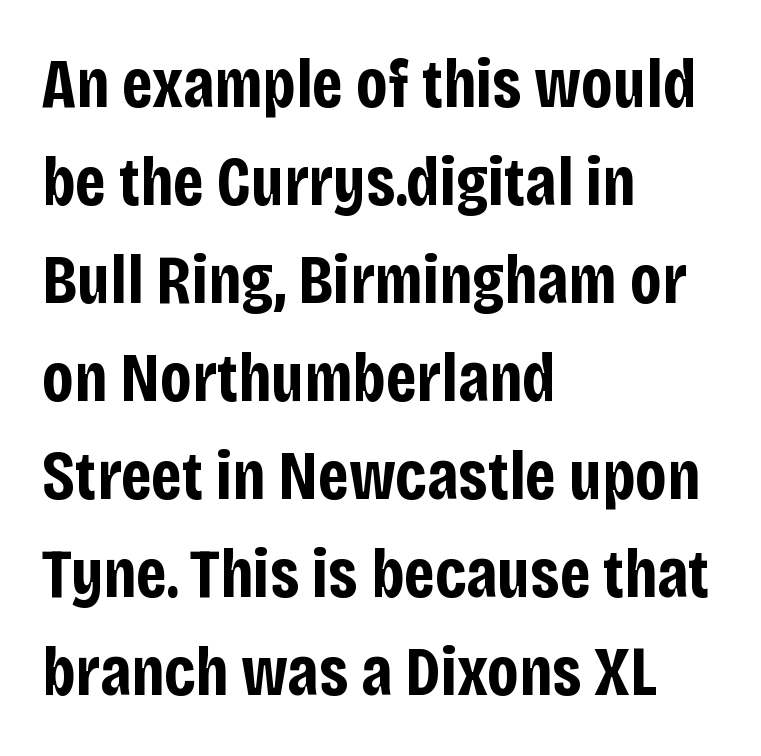
{"serif": "no", "italic": "no", "bold": "yes", "weight": "bold", "width": "condensed", "stroke_contrast": "low", "x_height": "large", "monospaced": "no", "underline": "no", "align": "left", "line_spacing": "normal", "line_spacing_ratio": 1.42, "letter_spacing": "normal", "letter_spacing_em": 0.0, "glyph_px": 69}
